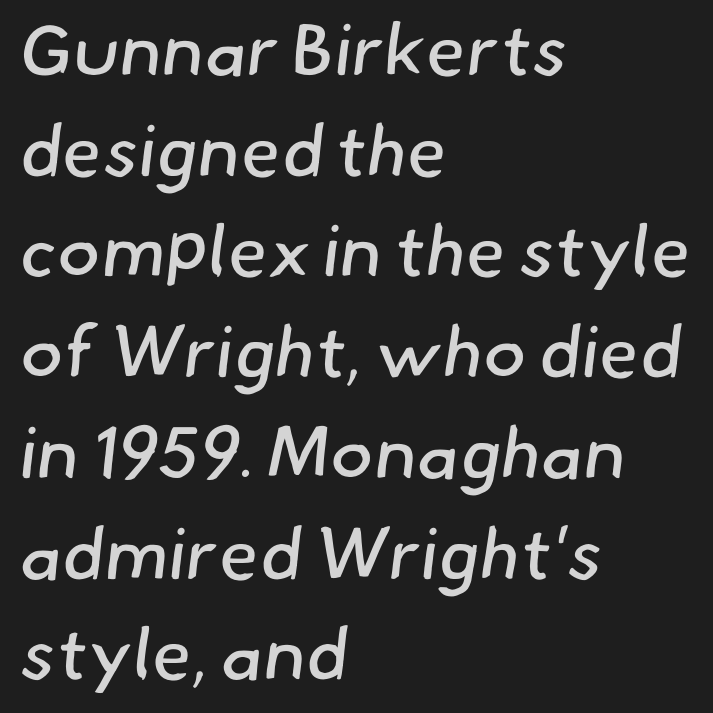
{"serif": "no", "bold": "no", "weight": "regular", "width": "normal", "stroke_contrast": "low", "x_height": "small", "monospaced": "no", "underline": "no", "align": "left", "line_spacing": "normal", "line_spacing_ratio": 1.38, "letter_spacing": "normal", "letter_spacing_em": 0.0, "glyph_px": 73}
